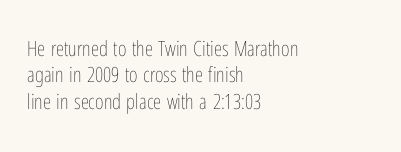
Q: Is the text bold? A: No.
Q: Is the text italic (slanted)? A: No, it is upright.
Q: Is the text underlined? A: No.
Q: How is the paragraph aligned? A: Left-aligned.
Q: Is the spacing between letters normal or unusually wide? A: Normal.
Q: Is the spacing between lines tight, normal or loose? A: Normal.
